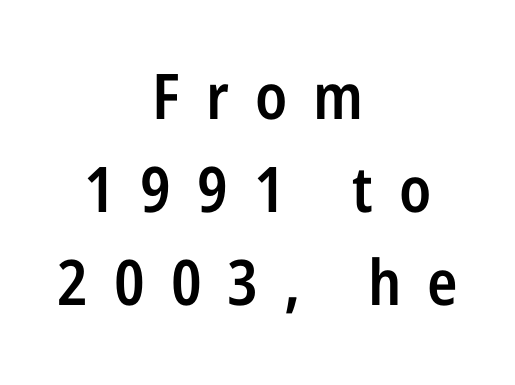
A normal amount of white space separates one row of letters from the next. Semibold letterforms, between regular and bold. Is this a fixed-width face? No — the glyphs have proportional, varying widths. Unlike italic type, these characters show no tilt at all.
